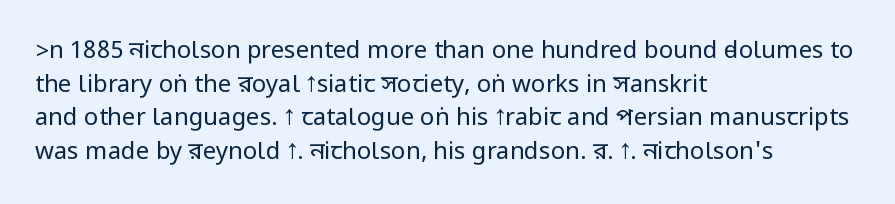
Q: Is the text bold? A: No.
Q: Is the text italic (slanted)? A: No, it is upright.
Q: Is the text underlined? A: No.
Q: How is the paragraph aligned? A: Left-aligned.
Q: Is the spacing between letters normal or unusually wide? A: Normal.
Q: Is the spacing between lines tight, normal or loose? A: Normal.
